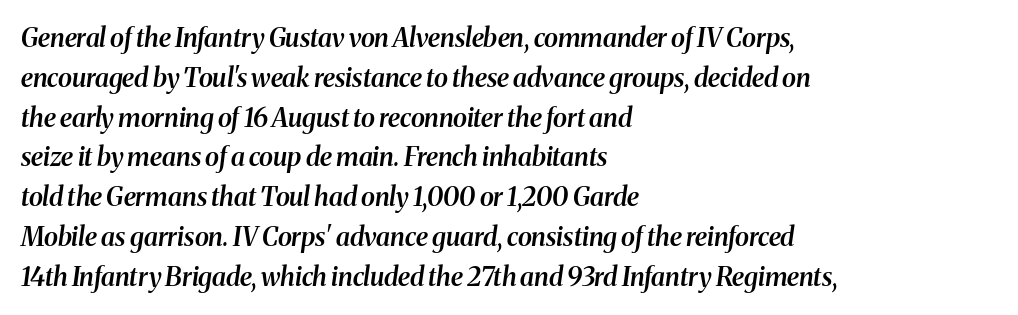
{"italic": "yes", "lean": "right", "slant_degrees": 8, "bold": "semi", "underline": "no", "align": "left", "line_spacing": "normal", "line_spacing_ratio": 1.53, "letter_spacing": "normal", "letter_spacing_em": 0.0, "glyph_px": 26}
